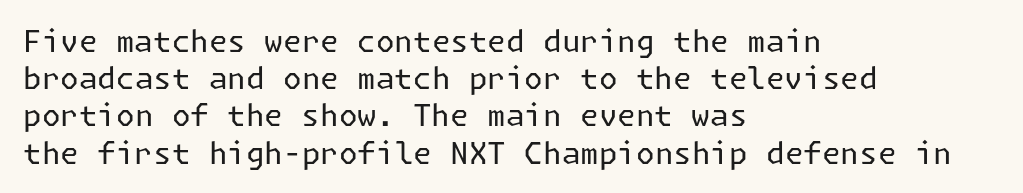
The image shows 30 px regular-weight sans-serif type, upright; set left-aligned, line spacing 1.24x, normal letter spacing, not underlined; low stroke contrast and a medium x-height.
